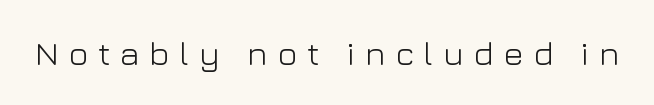
The text was rendered using a sans face with plain stroke endings. Words float on clear page, feet unadorned. Tracking value appears strongly positive — letters spread wide. These lines are rendered in a variable-pitch font.
